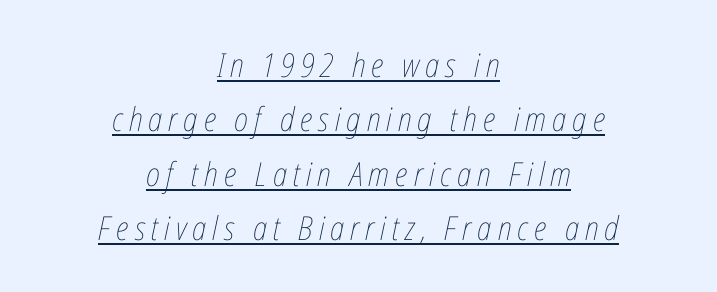
No heavy texture on the line: the type isn't bold. Vertical spacing — default. Honestly, the underline is the first thing you notice here. Character widths vary here, with narrow letters taking less room than wide ones.
